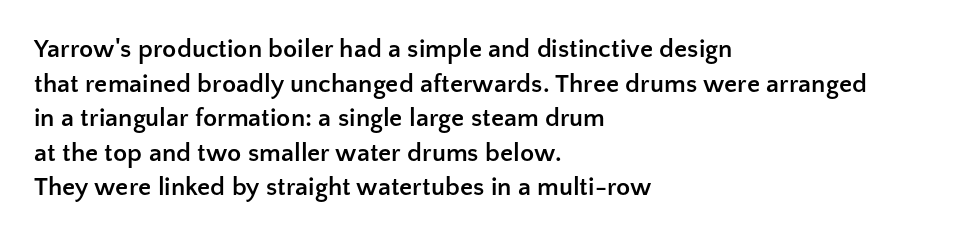
Do the letters lean? They stand straight. Standard letterfit; no display-style spreading of the glyphs. The strip under each line holds only bare page. The rendering anchors every line to the left-hand side. The glyphs have the mass of a bold cut. Quick note: interline space is typical.
